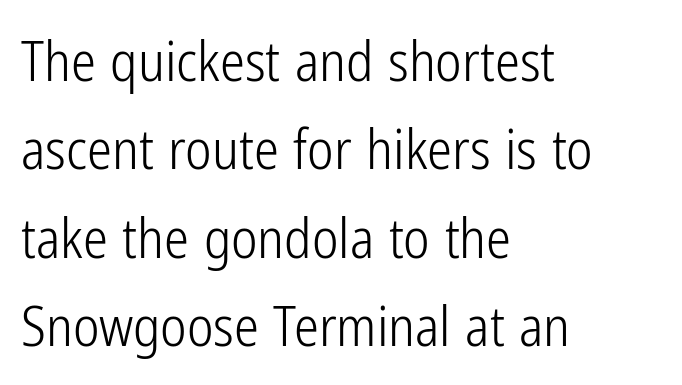
In terms of posture, this sample is upright. The face used here is a sans, in the tradition of grotesques and geometrics. Just letters on the line, the space beneath them empty. The designer left line spacing at the default. Spacing verdict: proportional, widths tailored to each character.
